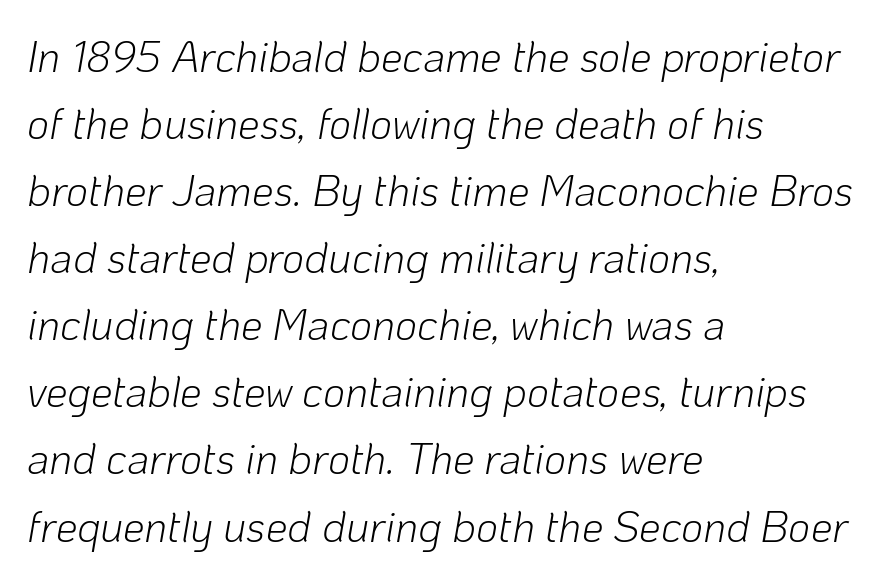
{"italic": "yes", "lean": "right", "slant_degrees": 10, "bold": "no", "weight": "light", "width": "normal", "stroke_contrast": "low", "x_height": "medium", "monospaced": "no", "underline": "no", "align": "left", "line_spacing": "normal", "line_spacing_ratio": 1.56, "letter_spacing": "normal", "letter_spacing_em": 0.0, "glyph_px": 43}
